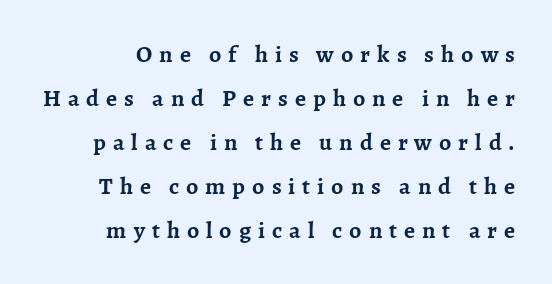
The image shows 24 px bold type, upright; set line spacing 1.83x, unusually wide letter spacing (+0.29 em), not underlined.
